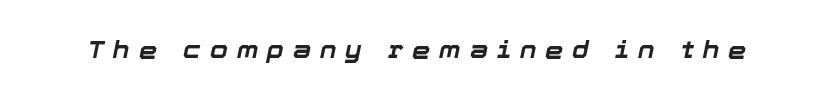
{"italic": "yes", "lean": "right", "slant_degrees": 12, "bold": "yes", "underline": "no", "letter_spacing": "wide", "letter_spacing_em": 0.39, "glyph_px": 23}
